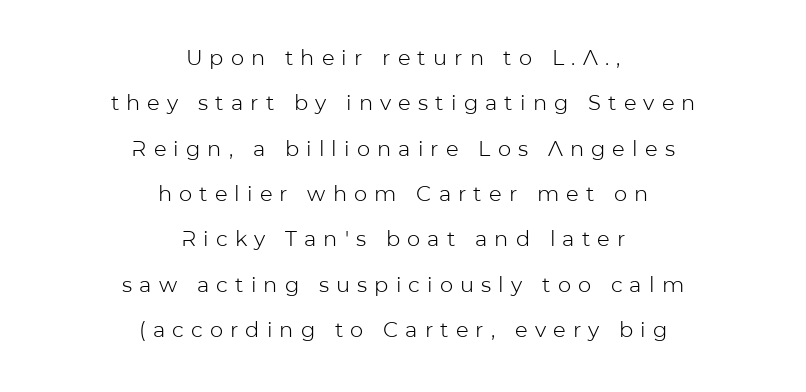
The typography opts for an upright posture over an oblique one. Notice the wide empty band between every row — that's loose leading. Stems and bowls with no extra thickness — not bold. The baseline area is clear. A student would call this center alignment; a typographer would say set centered.
